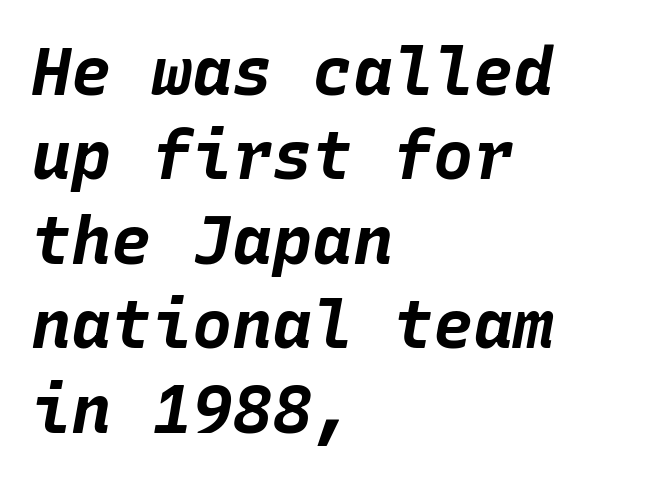
The image shows 67 px bold type, italic (leaning right), monospaced; set left-aligned, normal line spacing (1.26x), normal letter spacing, not underlined; low stroke contrast and a large x-height.
